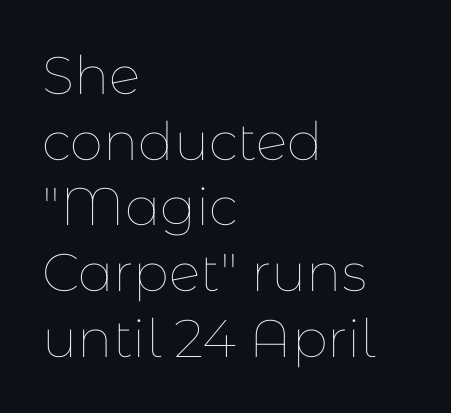
{"italic": "no", "bold": "no", "weight": "thin", "width": "normal", "stroke_contrast": "low", "x_height": "medium", "monospaced": "no", "underline": "no", "align": "left", "line_spacing_ratio": 1.24, "letter_spacing": "normal", "letter_spacing_em": 0.0, "glyph_px": 53}
